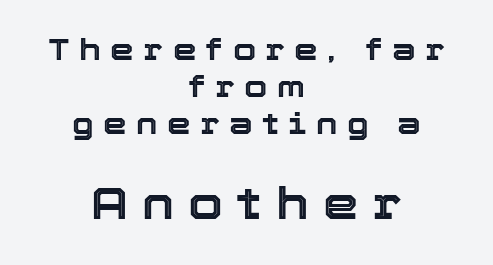
Q: Is the text italic (slanted)? A: No, it is upright.
Q: Is the text underlined? A: No.
Q: How is the paragraph aligned? A: Centered.
Q: Is the spacing between letters normal or unusually wide? A: Unusually wide.
Q: Which block of text is set in a larger size, the first (top) or the second (bottom)? A: The second (bottom) one.
Q: Width (condensed, normal, or wide)? A: Normal.
Q: x-height? A: Medium.
Q: Monospaced? A: No.
